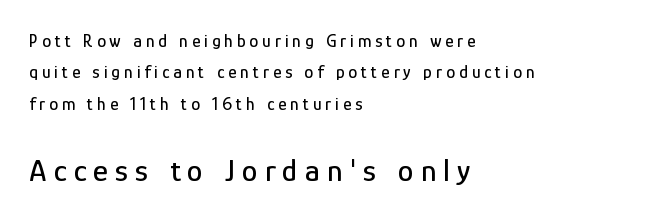
Font category for this specimen: sans-serif. Line beginnings align vertically; line endings do not. The words here are not underlined. Posture: upright roman.
